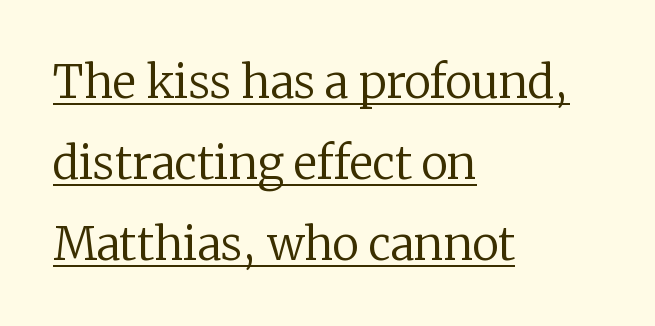
The image shows 45 px regular-weight serif type, upright; set left-aligned, line spacing 1.8x, normal letter spacing, underlined; low stroke contrast and a medium x-height.
